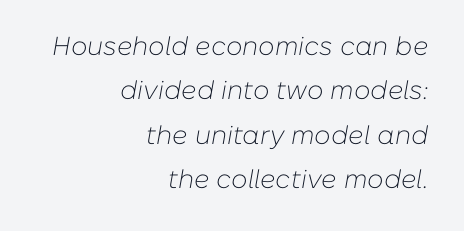
The image shows 26 px text type, italic (leaning right); set right-aligned, line spacing 1.71x, normal letter spacing, not underlined.
